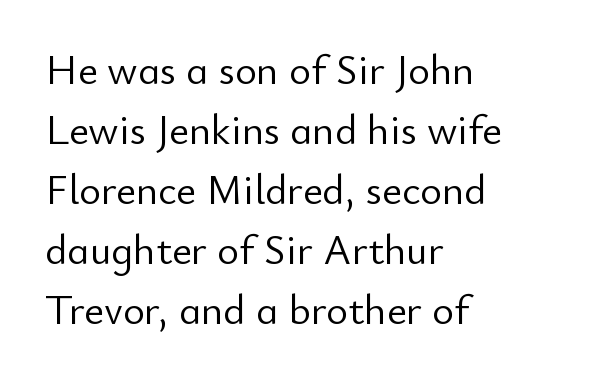
{"serif": "no", "italic": "no", "bold": "no", "weight": "light", "width": "normal", "stroke_contrast": "low", "x_height": "small", "monospaced": "no", "underline": "no", "align": "left", "line_spacing": "normal", "line_spacing_ratio": 1.43, "letter_spacing": "normal", "letter_spacing_em": 0.0, "glyph_px": 42}
